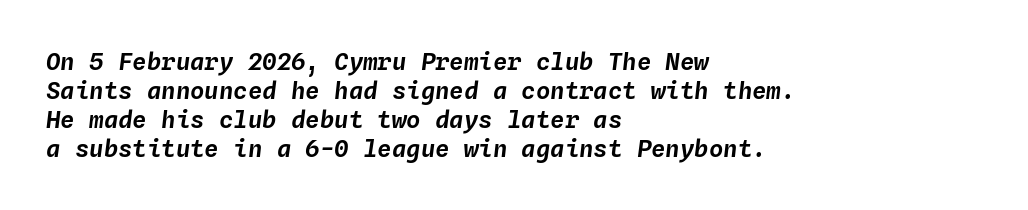
A clean baseline with only descenders dipping below it. A typesetter would mark this as italic. Letter spacing: default. The passage is arranged the way most books set body copy — flush left.
